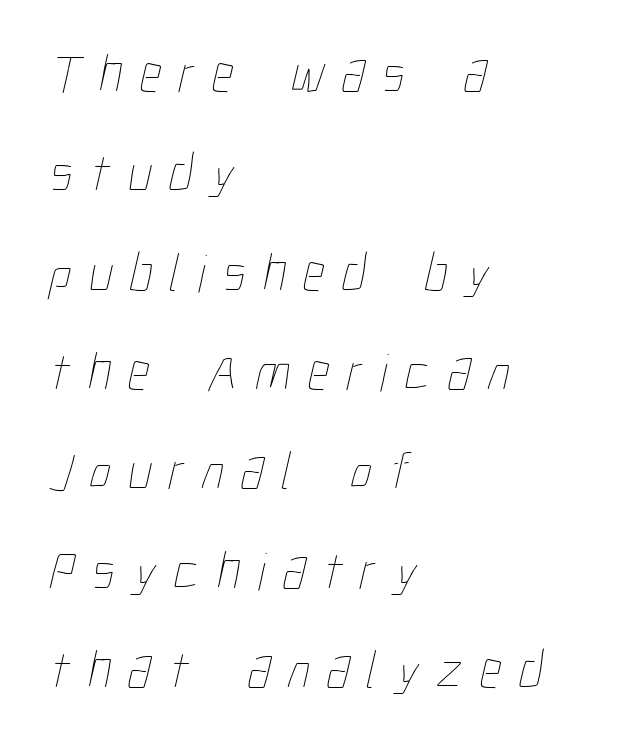
The image shows 54 px thin, condensed type; set left-aligned, line spacing 1.84x, unusually wide letter spacing (+0.32 em), not underlined; low stroke contrast and a medium x-height.
